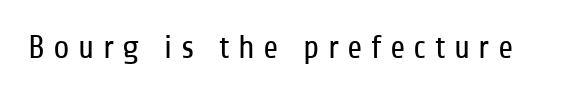
Tall strokes in this sample are plumb rather than angled. Plain, unruled lines of type. Character widths vary here, with narrow letters taking less room than wide ones. A quiet, ordinary-to-light weight characterises the typeface. This sample uses expanded letter spacing, leaving extra air between glyphs.
